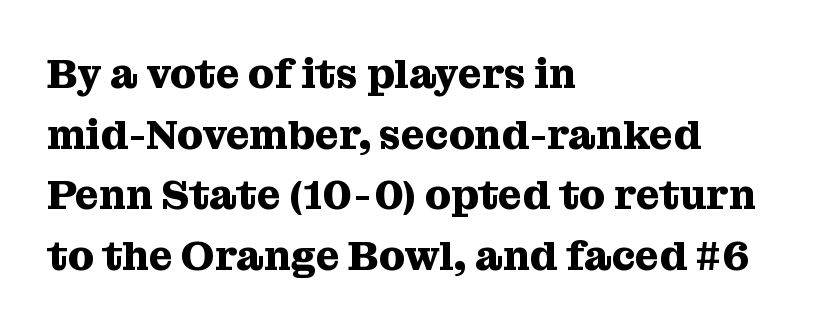
Small tapered or slab feet sit at the stroke ends, so this counts as serif. What weight is shown? A full bold with thick strokes. How would I describe the line gaps? Plain and ordinary. This rendering uses left alignment, leaving the right contour irregular. Clear beneath every line of the passage.
